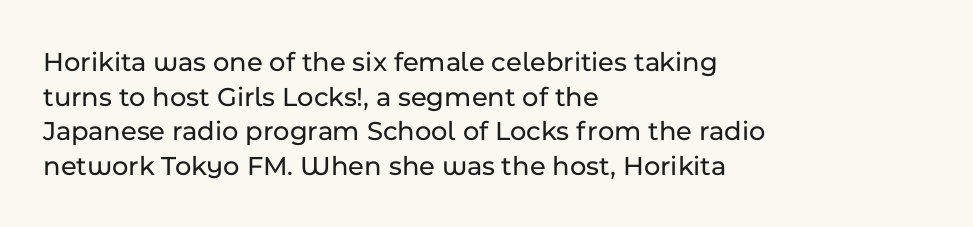
Q: Is the text italic (slanted)? A: No, it is upright.
Q: Is the typeface a serif or a sans-serif typeface? A: Sans-serif.
Q: Is the text underlined? A: No.
Q: How is the paragraph aligned? A: Left-aligned.
Q: Is the spacing between letters normal or unusually wide? A: Normal.
Q: Width (condensed, normal, or wide)? A: Normal.
Q: Stroke contrast? A: Low.
Q: x-height? A: Medium.
Q: Monospaced? A: No.
